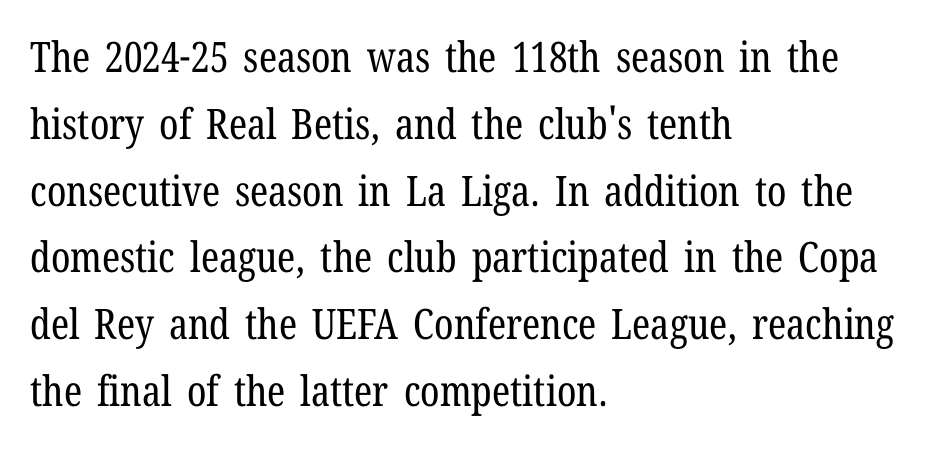
The characters display serif detailing at their extremities. There is no visible air inserted between adjacent glyphs. If you measured baseline to baseline, you'd find a middling distance. Quick note: not italic, upright. Here the designer chose a conventional face with non-uniform glyph widths.
